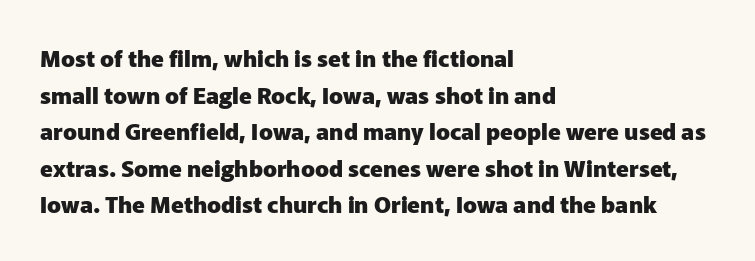
The image shows 23 px bold type, upright; set left-aligned, normal line spacing (1.59x), normal letter spacing, not underlined.
